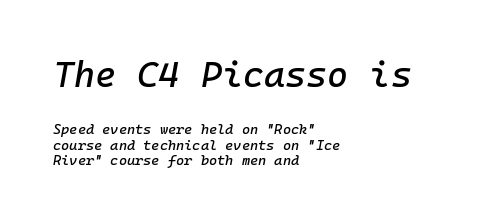
The letters are slanted; this is an italic face. Size hierarchy here favors the leading block over the trailing one. Letters rest on an invisible, unmarked baseline. Monospaced: the letters line up in strict vertical columns. All the whitespace from short lines collects on the right.
